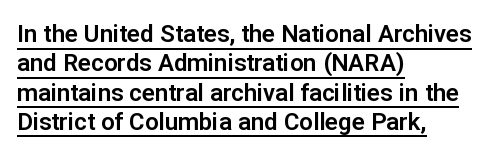
{"italic": "no", "underline": "yes", "align": "left", "line_spacing_ratio": 1.22, "letter_spacing": "normal", "letter_spacing_em": 0.0, "glyph_px": 24}
